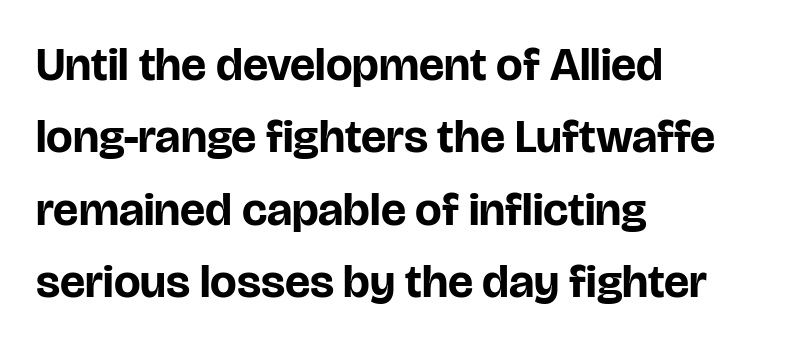
{"serif": "no", "italic": "no", "bold": "yes", "weight": "bold", "width": "normal", "stroke_contrast": "low", "x_height": "large", "monospaced": "no", "underline": "no", "align": "left", "line_spacing": "normal", "line_spacing_ratio": 1.54, "letter_spacing": "normal", "letter_spacing_em": 0.0, "glyph_px": 47}
